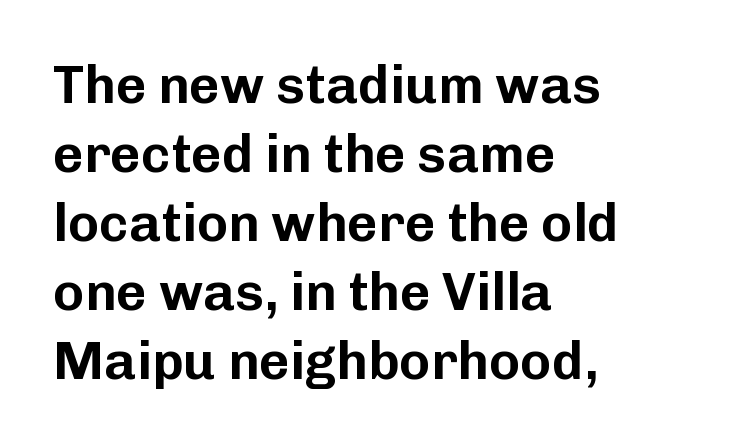
{"serif": "no", "italic": "no", "width": "normal", "stroke_contrast": "low", "x_height": "medium", "monospaced": "no", "underline": "no", "align": "left", "line_spacing": "normal", "line_spacing_ratio": 1.3, "letter_spacing": "normal", "letter_spacing_em": 0.0, "glyph_px": 53}
